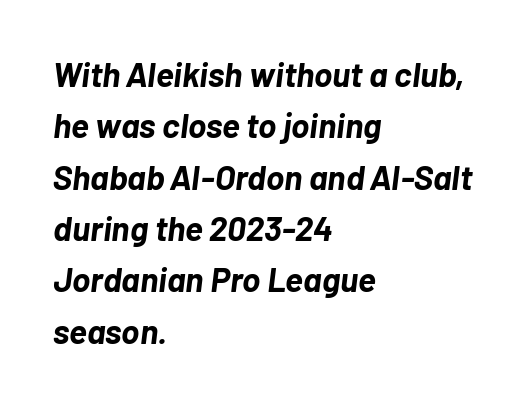
The image shows 34 px bold type, italic (leaning right); set left-aligned, normal line spacing (1.51x), normal letter spacing, not underlined; low stroke contrast and a medium x-height.
